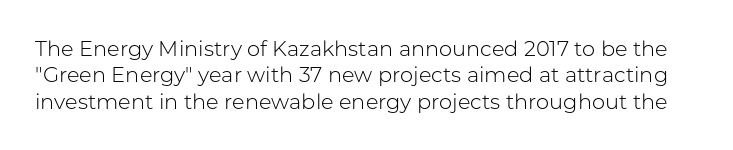
Q: Is the text bold? A: No.
Q: Is the text italic (slanted)? A: No, it is upright.
Q: Is the text underlined? A: No.
Q: Is the spacing between letters normal or unusually wide? A: Normal.
Q: Is the spacing between lines tight, normal or loose? A: Normal.
